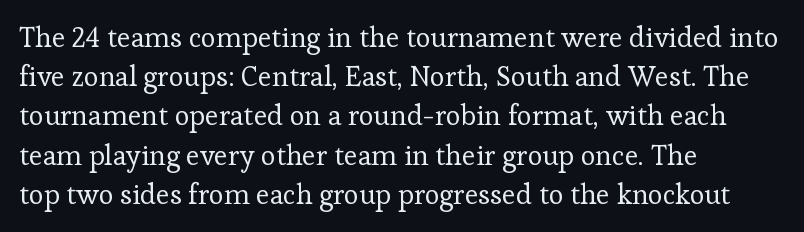
If you drew a line through each stem, it would be perfectly vertical. Regarding serifs, this sample has them. Weight: in the light-to-regular range. If you drew a ruler down the left edge, every line would touch it. Baseline-to-baseline distance is the conventional proportion of letter height. Honestly, there is no underline to notice here at all.
